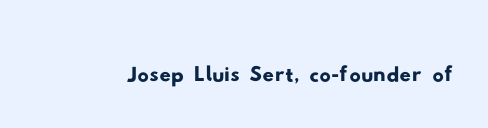
The image shows 57 px wide sans-serif type; set normal letter spacing, not underlined; low stroke contrast and a small x-height.
